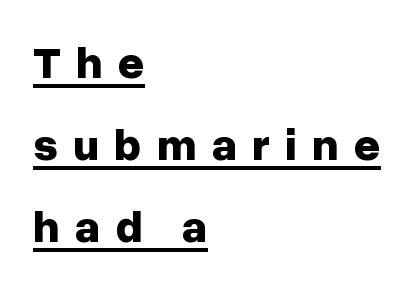
The image shows 45 px bold sans-serif type, upright; set left-aligned, line spacing 1.82x, unusually wide letter spacing (+0.34 em), underlined; low stroke contrast and a medium x-height.
